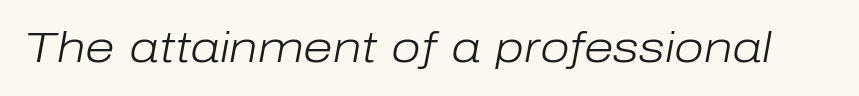
{"italic": "yes", "lean": "right", "slant_degrees": 10, "bold": "no", "weight": "light", "width": "normal", "stroke_contrast": "low", "x_height": "medium", "monospaced": "no", "underline": "no", "letter_spacing": "normal", "letter_spacing_em": 0.0, "glyph_px": 43}
